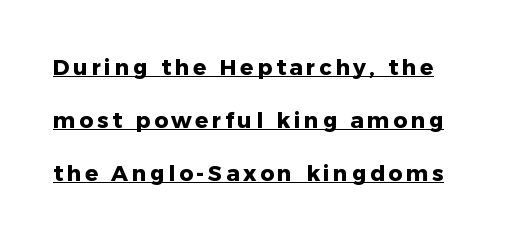
{"italic": "no", "bold": "yes", "underline": "yes", "line_spacing": "loose", "line_spacing_ratio": 2.42, "glyph_px": 22}
